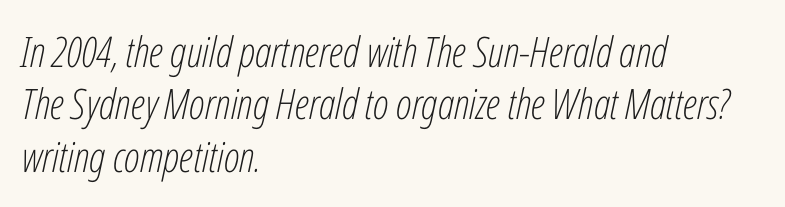
{"italic": "yes", "lean": "right", "slant_degrees": 12, "bold": "no", "weight": "light", "width": "condensed", "stroke_contrast": "low", "x_height": "medium", "monospaced": "no", "underline": "no", "align": "left", "line_spacing": "normal", "line_spacing_ratio": 1.25, "letter_spacing": "normal", "letter_spacing_em": 0.0, "glyph_px": 42}
